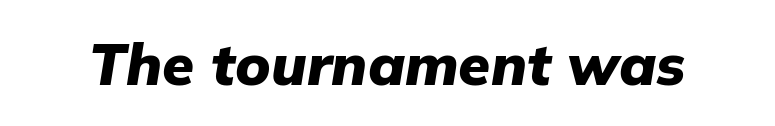
The image shows 58 px heavy type, italic (leaning right); set normal letter spacing, not underlined; low stroke contrast and a medium x-height.
